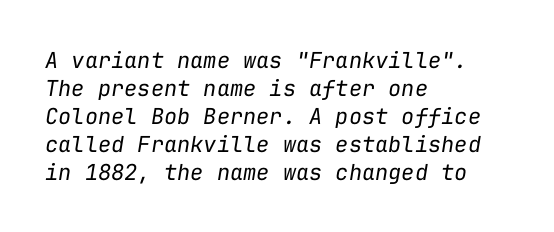
Q: Is the text bold? A: No.
Q: Is the text italic (slanted)? A: Yes, it leans right by about 9 degrees.
Q: Is the text underlined? A: No.
Q: How is the paragraph aligned? A: Left-aligned.
Q: Is the spacing between letters normal or unusually wide? A: Normal.
Q: Is the spacing between lines tight, normal or loose? A: Normal.
